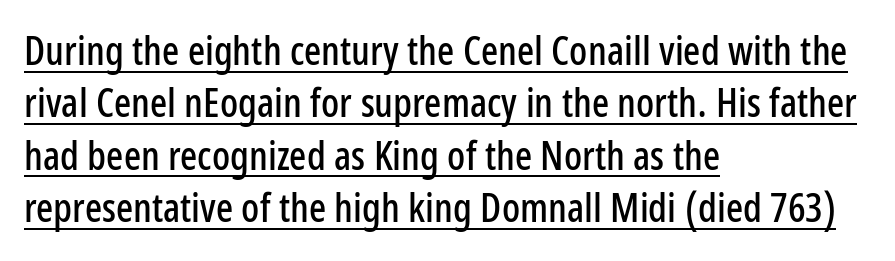
{"serif": "no", "italic": "no", "width": "condensed", "stroke_contrast": "low", "x_height": "medium", "monospaced": "no", "underline": "yes", "align": "left", "line_spacing": "normal", "line_spacing_ratio": 1.31, "letter_spacing": "normal", "letter_spacing_em": 0.0, "glyph_px": 40}
